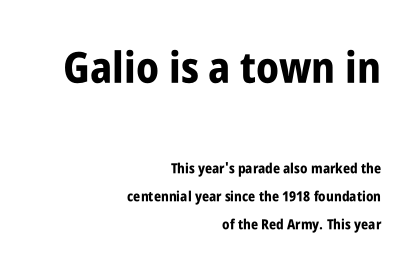
The image shows 43 px bold, condensed sans-serif type, upright; set right-aligned, loose line spacing (2.0x), normal letter spacing, not underlined; the first (top) block is 3.07x larger; low stroke contrast and a large x-height.
